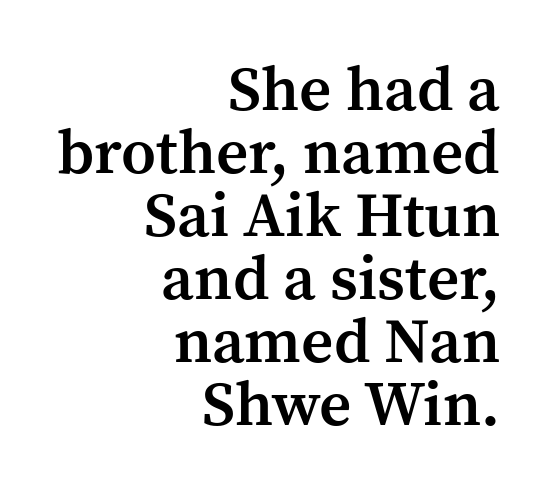
{"serif": "yes", "italic": "no", "bold": "semi", "weight": "semibold", "width": "normal", "stroke_contrast": "medium", "x_height": "medium", "monospaced": "no", "underline": "no", "align": "right", "line_spacing": "tight", "line_spacing_ratio": 1.0, "letter_spacing": "normal", "letter_spacing_em": 0.0, "glyph_px": 63}
